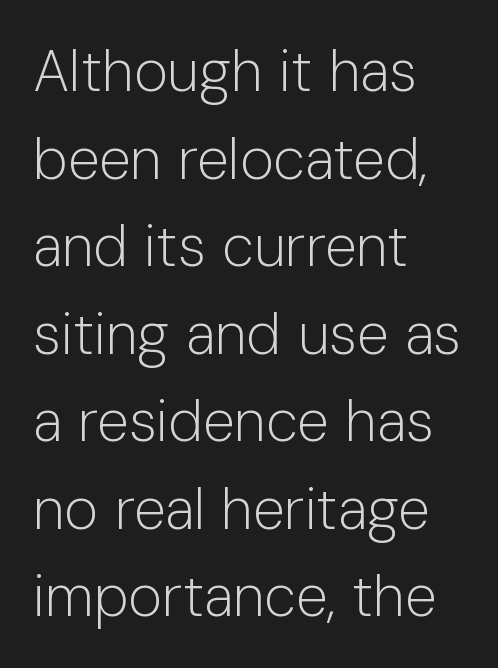
{"serif": "no", "italic": "no", "bold": "no", "weight": "light", "width": "normal", "stroke_contrast": "low", "x_height": "medium", "monospaced": "no", "underline": "no", "align": "left", "line_spacing": "normal", "line_spacing_ratio": 1.51, "letter_spacing": "normal", "letter_spacing_em": 0.0, "glyph_px": 58}
